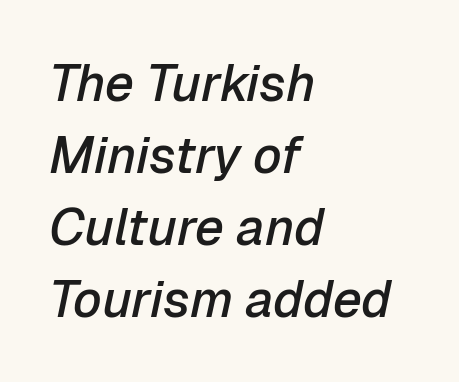
Q: Is the text bold? A: Semi-bold.
Q: Is the text italic (slanted)? A: Yes, it leans right by about 12 degrees.
Q: Is the text underlined? A: No.
Q: How is the paragraph aligned? A: Left-aligned.
Q: Is the spacing between letters normal or unusually wide? A: Normal.
Q: Is the spacing between lines tight, normal or loose? A: Normal.
Q: Width (condensed, normal, or wide)? A: Normal.
Q: Stroke contrast? A: Low.
Q: x-height? A: Medium.
Q: Monospaced? A: No.
